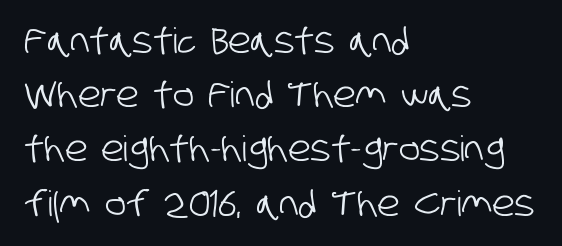
The image shows 35 px condensed sans-serif type; set left-aligned, normal line spacing (1.55x), normal letter spacing, not underlined; low stroke contrast and a large x-height.
